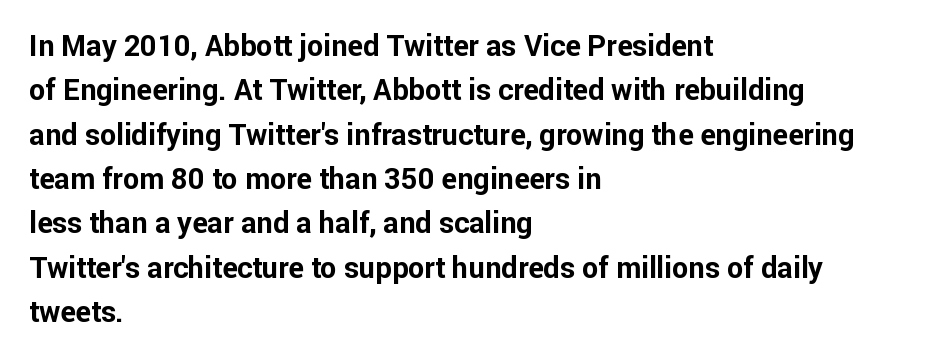
The image shows 29 px bold sans-serif type, upright; set left-aligned, normal line spacing (1.53x), normal letter spacing, not underlined; low stroke contrast and a medium x-height.
